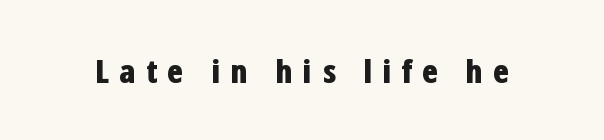
The image shows 33 px bold, condensed sans-serif type, upright; set unusually wide letter spacing (+0.29 em), not underlined; low stroke contrast and a medium x-height.
